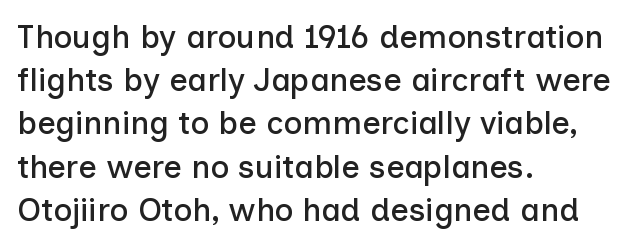
Q: Is the text italic (slanted)? A: No, it is upright.
Q: Is the typeface a serif or a sans-serif typeface? A: Sans-serif.
Q: Is the text underlined? A: No.
Q: How is the paragraph aligned? A: Left-aligned.
Q: Is the spacing between letters normal or unusually wide? A: Normal.
Q: Is the spacing between lines tight, normal or loose? A: Normal.
Q: Width (condensed, normal, or wide)? A: Normal.
Q: Stroke contrast? A: Low.
Q: x-height? A: Medium.
Q: Monospaced? A: No.
